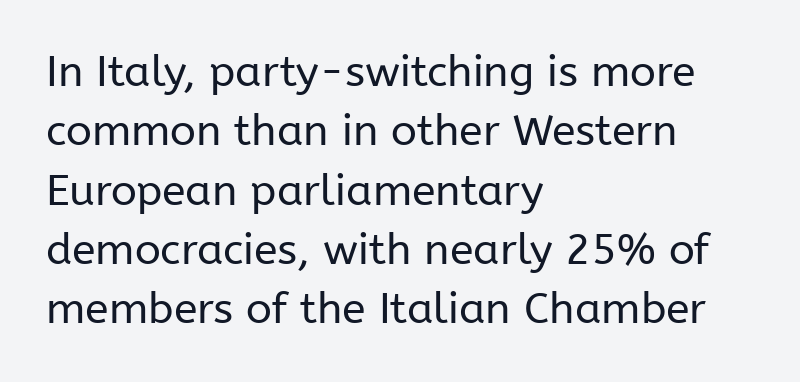
Q: Is the text bold? A: No.
Q: Is the text italic (slanted)? A: No, it is upright.
Q: Is the typeface a serif or a sans-serif typeface? A: Sans-serif.
Q: Is the text underlined? A: No.
Q: How is the paragraph aligned? A: Left-aligned.
Q: Is the spacing between letters normal or unusually wide? A: Normal.
Q: Is the spacing between lines tight, normal or loose? A: Normal.
Q: Width (condensed, normal, or wide)? A: Normal.
Q: Stroke contrast? A: Low.
Q: x-height? A: Medium.
Q: Monospaced? A: No.
